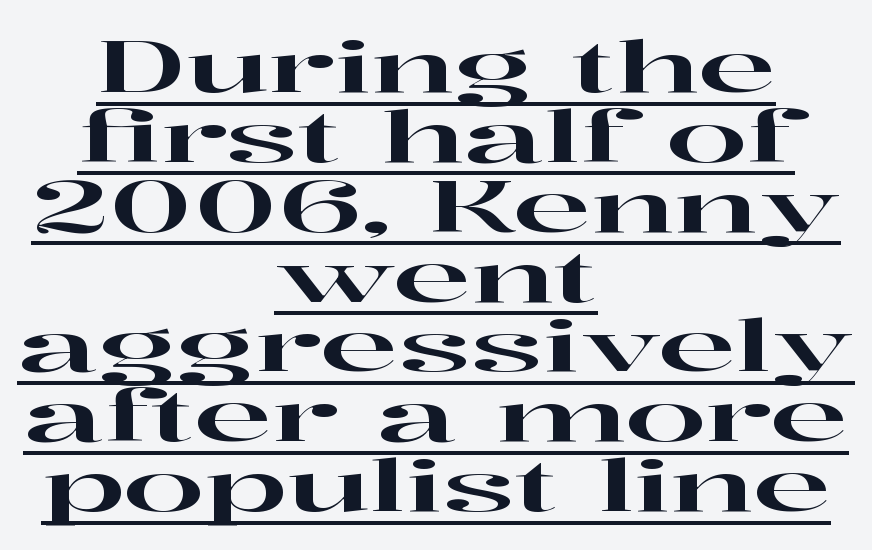
Horizontal bands of white between lines are thin slivers. The lines in this sample share a center point and differ in where they start and stop. A typesetter would call this proportional, since set widths differ per character. Every word sits above its own underline. Ordinary non-slanted type is in use.
